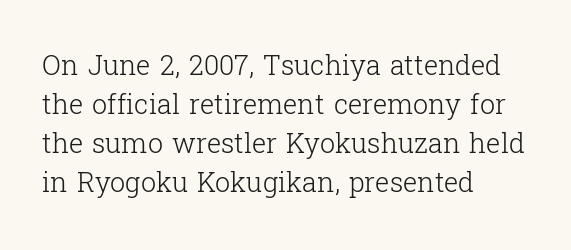
Q: Is the text bold? A: No.
Q: Is the text italic (slanted)? A: No, it is upright.
Q: Is the text underlined? A: No.
Q: How is the paragraph aligned? A: Left-aligned.
Q: Is the spacing between letters normal or unusually wide? A: Normal.
Q: Is the spacing between lines tight, normal or loose? A: Normal.
